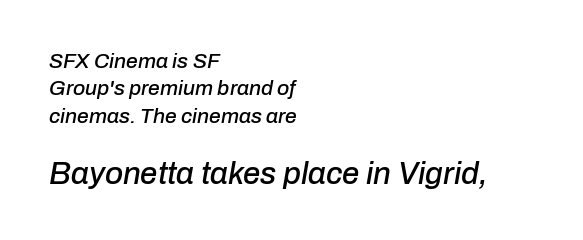
{"italic": "yes", "lean": "right", "slant_degrees": 10, "width": "normal", "stroke_contrast": "low", "x_height": "medium", "monospaced": "no", "underline": "no", "align": "left", "line_spacing": "normal", "line_spacing_ratio": 1.3, "letter_spacing": "normal", "letter_spacing_em": 0.0, "larger_block": "second", "size_ratio": 1.48, "glyph_px": 31}
